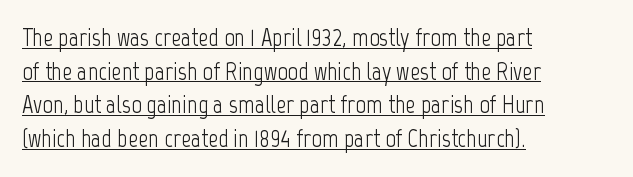
{"italic": "no", "bold": "no", "underline": "yes", "align": "left", "line_spacing": "normal", "line_spacing_ratio": 1.35, "letter_spacing": "normal", "letter_spacing_em": 0.0, "glyph_px": 25}
